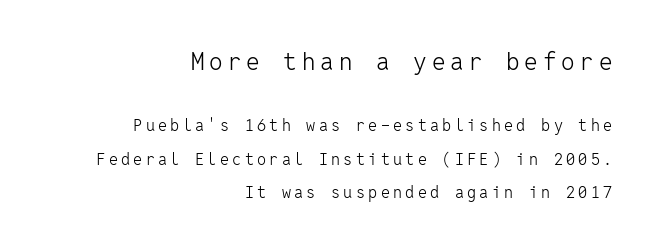
The image shows 24 px text type, upright; set right-aligned, loose line spacing (2.09x), unusually wide letter spacing (+0.21 em), not underlined; the first (top) block is 1.5x larger.
